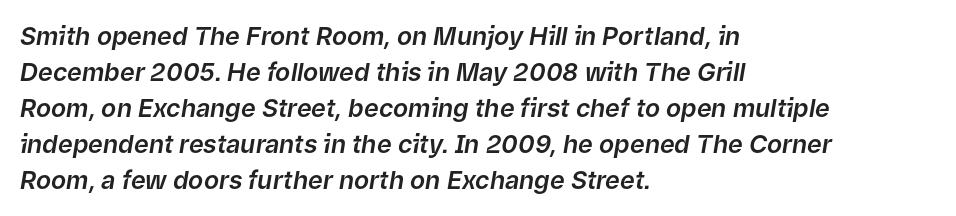
The image shows 25 px text type, italic (leaning right); set left-aligned, normal line spacing (1.44x), normal letter spacing, not underlined.
